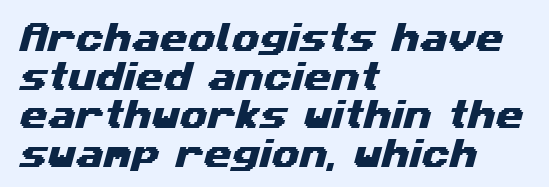
{"serif": "no", "width": "wide", "stroke_contrast": "medium", "x_height": "medium", "monospaced": "no", "underline": "no", "align": "left", "line_spacing_ratio": 1.21, "letter_spacing": "normal", "letter_spacing_em": 0.0, "glyph_px": 32}
